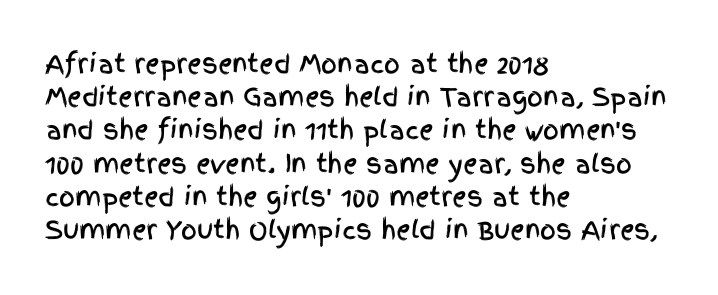
Students, observe: this is what conventionally led text looks like. Look at the tracking — it's just the regular setting, nothing added. The paragraph has a hard left edge and a soft right edge. Check under the words: just untouched page. The lettering holds an erect, upright posture throughout.
